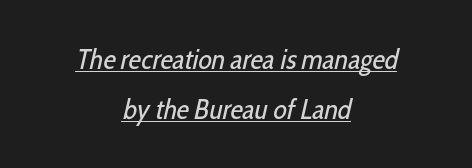
{"serif": "no", "bold": "no", "weight": "regular", "width": "condensed", "stroke_contrast": "low", "x_height": "medium", "monospaced": "no", "underline": "yes", "align": "center", "line_spacing_ratio": 1.79, "letter_spacing": "normal", "letter_spacing_em": 0.0, "glyph_px": 28}
